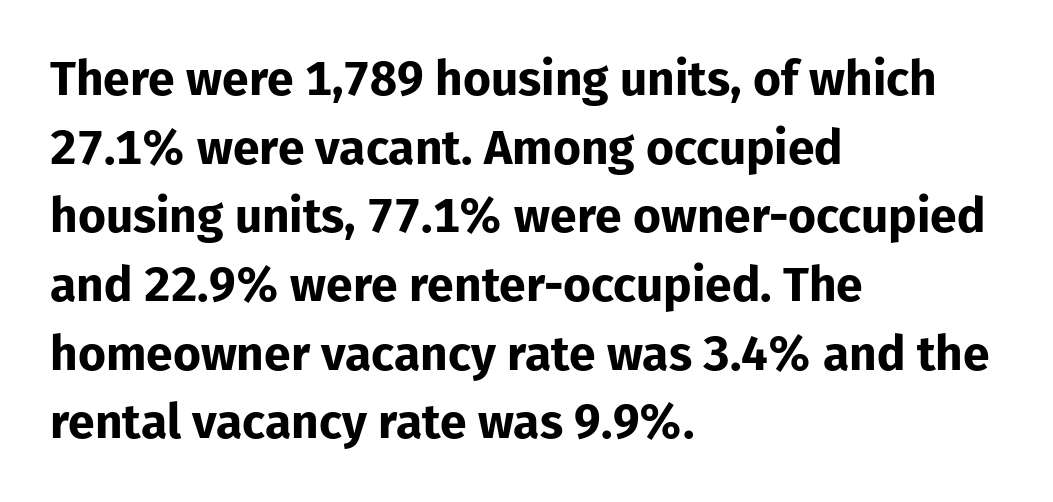
Q: Is the text bold? A: Yes.
Q: Is the text italic (slanted)? A: No, it is upright.
Q: Is the typeface a serif or a sans-serif typeface? A: Sans-serif.
Q: Is the text underlined? A: No.
Q: How is the paragraph aligned? A: Left-aligned.
Q: Is the spacing between letters normal or unusually wide? A: Normal.
Q: Is the spacing between lines tight, normal or loose? A: Normal.
Q: Width (condensed, normal, or wide)? A: Normal.
Q: Stroke contrast? A: Low.
Q: x-height? A: Medium.
Q: Monospaced? A: No.
